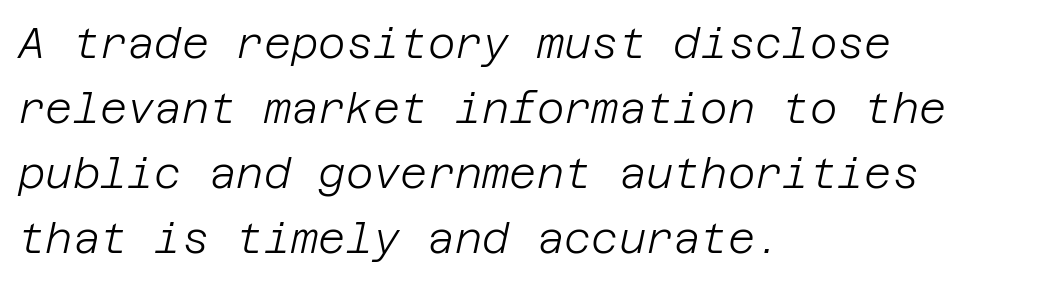
The image shows 42 px light type, italic (leaning right); set left-aligned, normal line spacing (1.55x), normal letter spacing, not underlined; low stroke contrast and a large x-height.
